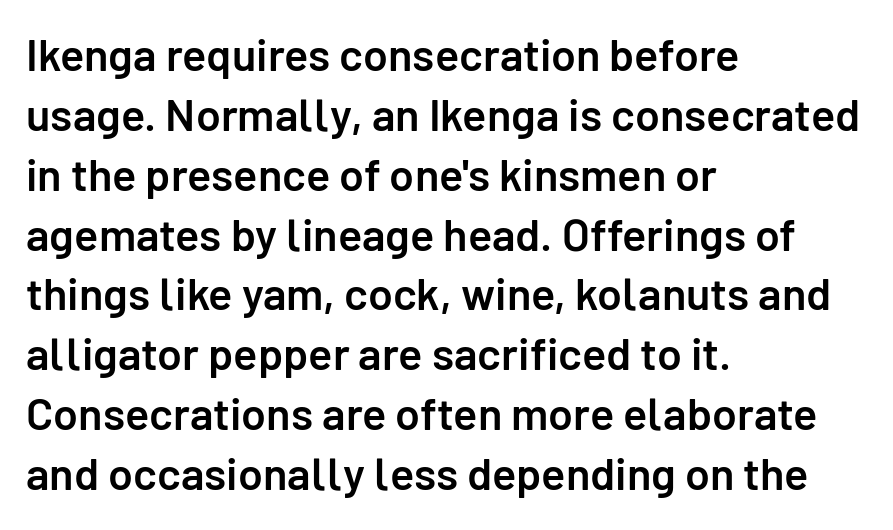
{"serif": "no", "italic": "no", "bold": "semi", "weight": "semibold", "width": "normal", "stroke_contrast": "low", "x_height": "medium", "monospaced": "no", "underline": "no", "align": "left", "line_spacing": "normal", "line_spacing_ratio": 1.33, "letter_spacing": "normal", "letter_spacing_em": 0.0, "glyph_px": 45}
